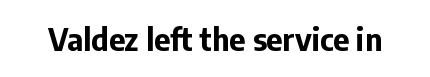
Q: Is the text bold? A: Yes.
Q: Is the text italic (slanted)? A: No, it is upright.
Q: Is the typeface a serif or a sans-serif typeface? A: Sans-serif.
Q: Is the text underlined? A: No.
Q: Is the spacing between letters normal or unusually wide? A: Normal.
Q: Width (condensed, normal, or wide)? A: Normal.
Q: Stroke contrast? A: Low.
Q: x-height? A: Medium.
Q: Monospaced? A: No.
